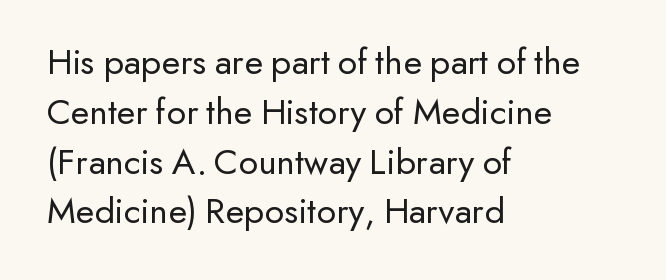
The image shows 38 px regular-weight sans-serif type, upright; set left-aligned, normal line spacing (1.31x), normal letter spacing, not underlined; low stroke contrast and a small x-height.
